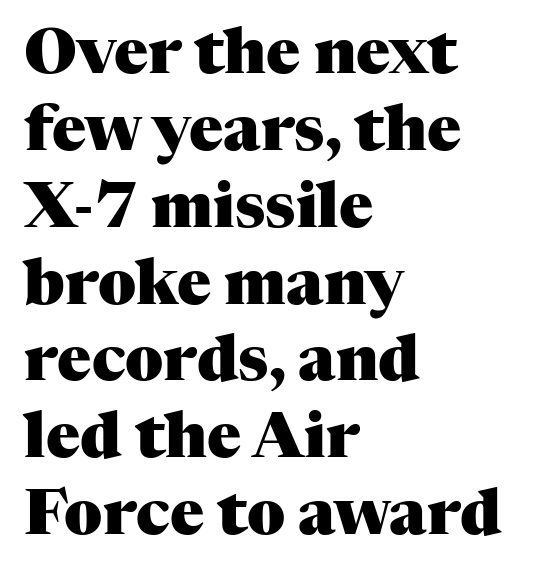
The axis of the letterforms is exactly vertical. Words float on clear page, feet unadorned. The setting favours the left margin, as ordinary paragraphs usually do. The sample has been set heavy, in full bold. Old-style or modern, the face here clearly has serifs. Character widths vary here, with narrow letters taking less room than wide ones.
